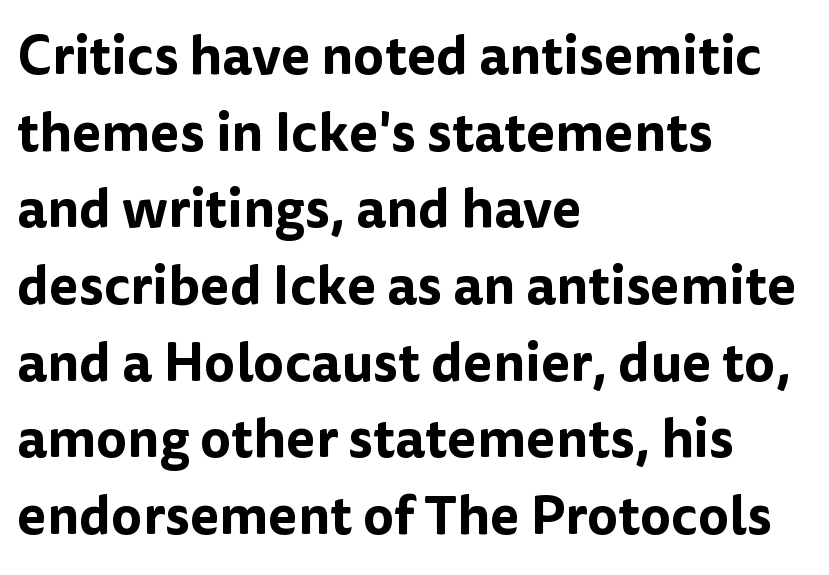
{"serif": "no", "italic": "no", "width": "normal", "stroke_contrast": "low", "x_height": "medium", "monospaced": "no", "underline": "no", "align": "left", "line_spacing": "normal", "line_spacing_ratio": 1.42, "letter_spacing": "normal", "letter_spacing_em": 0.0, "glyph_px": 54}
